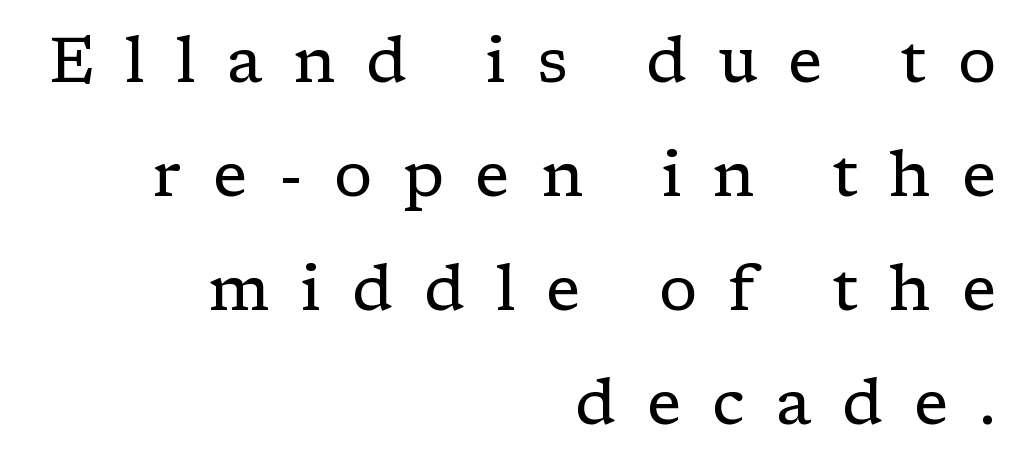
Q: Is the text bold? A: No.
Q: Is the text italic (slanted)? A: No, it is upright.
Q: Is the typeface a serif or a sans-serif typeface? A: Serif.
Q: Is the text underlined? A: No.
Q: How is the paragraph aligned? A: Right-aligned.
Q: Is the spacing between letters normal or unusually wide? A: Unusually wide.
Q: Width (condensed, normal, or wide)? A: Normal.
Q: Stroke contrast? A: Low.
Q: x-height? A: Medium.
Q: Monospaced? A: No.
